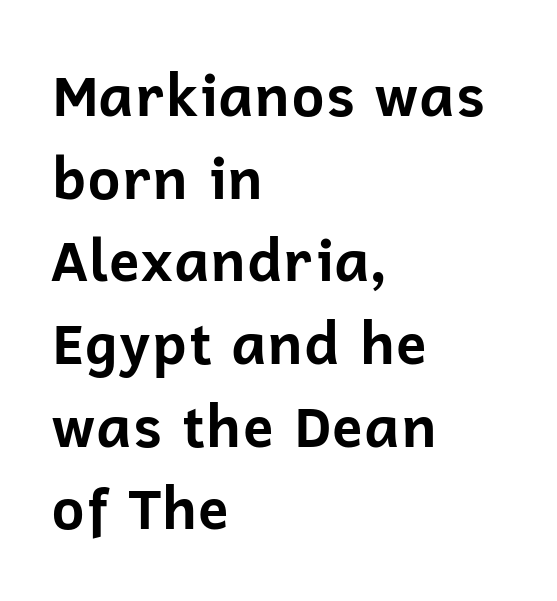
Q: Is the text bold? A: Yes.
Q: Is the text italic (slanted)? A: No, it is upright.
Q: Is the typeface a serif or a sans-serif typeface? A: Sans-serif.
Q: Is the text underlined? A: No.
Q: How is the paragraph aligned? A: Left-aligned.
Q: Is the spacing between letters normal or unusually wide? A: Normal.
Q: Is the spacing between lines tight, normal or loose? A: Normal.
Q: Width (condensed, normal, or wide)? A: Normal.
Q: Stroke contrast? A: Low.
Q: x-height? A: Medium.
Q: Monospaced? A: No.
